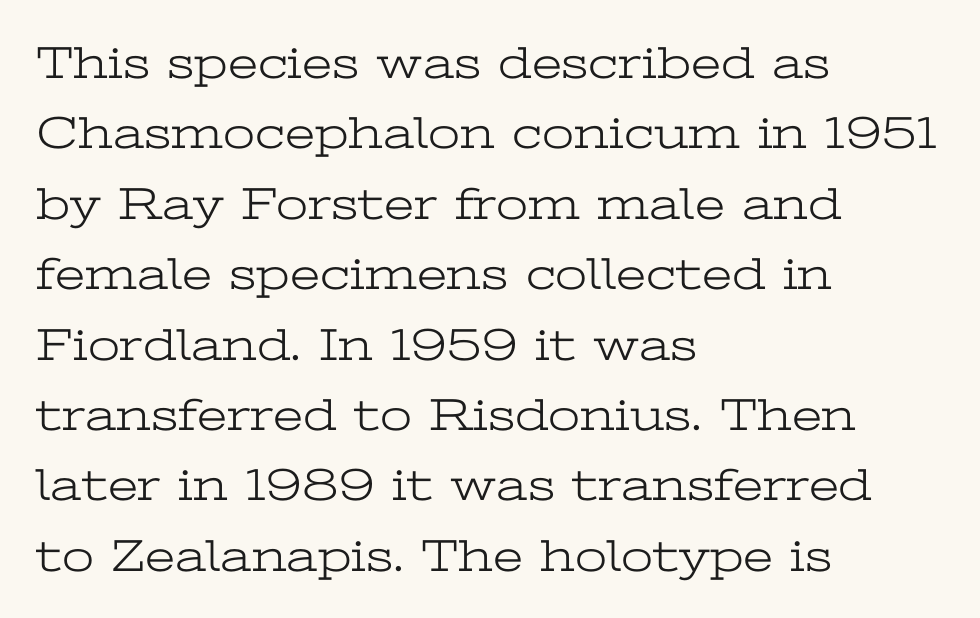
Q: Is the text bold? A: No.
Q: Is the text italic (slanted)? A: No, it is upright.
Q: Is the typeface a serif or a sans-serif typeface? A: Serif.
Q: Is the text underlined? A: No.
Q: How is the paragraph aligned? A: Left-aligned.
Q: Is the spacing between letters normal or unusually wide? A: Normal.
Q: Is the spacing between lines tight, normal or loose? A: Normal.
Q: Width (condensed, normal, or wide)? A: Wide.
Q: Stroke contrast? A: Low.
Q: x-height? A: Medium.
Q: Monospaced? A: No.
